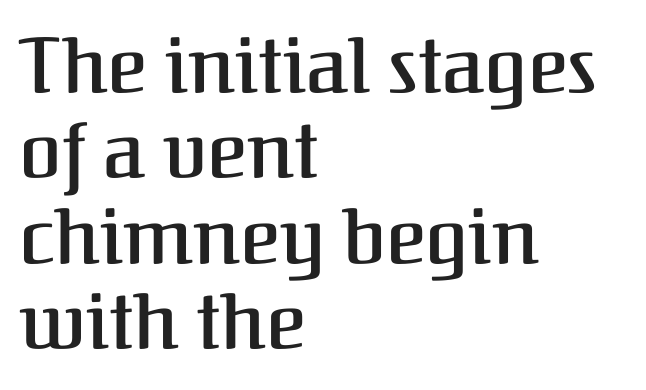
{"serif": "yes", "italic": "no", "bold": "semi", "weight": "semibold", "width": "normal", "stroke_contrast": "medium", "x_height": "medium", "monospaced": "no", "underline": "no", "align": "left", "line_spacing": "tight", "line_spacing_ratio": 1.11, "letter_spacing": "normal", "letter_spacing_em": 0.0, "glyph_px": 77}
